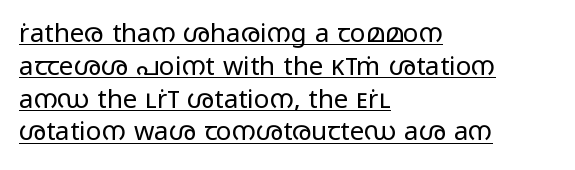
{"italic": "no", "bold": "no", "underline": "yes", "align": "left", "line_spacing": "normal", "line_spacing_ratio": 1.26, "letter_spacing": "normal", "letter_spacing_em": 0.0, "glyph_px": 26}
